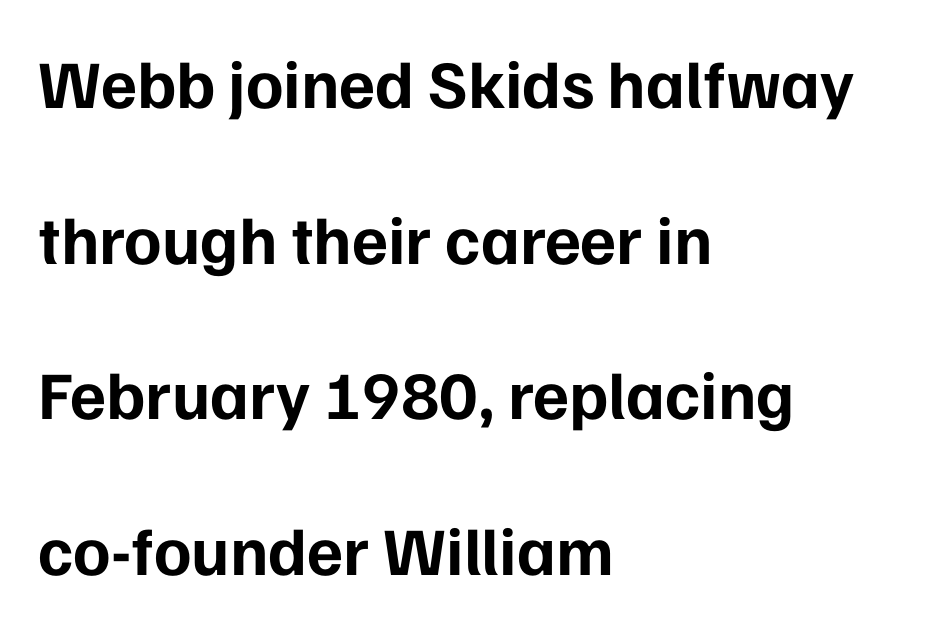
The image shows 68 px bold sans-serif type, upright; set left-aligned, loose line spacing (2.29x), normal letter spacing, not underlined; low stroke contrast and a medium x-height.
